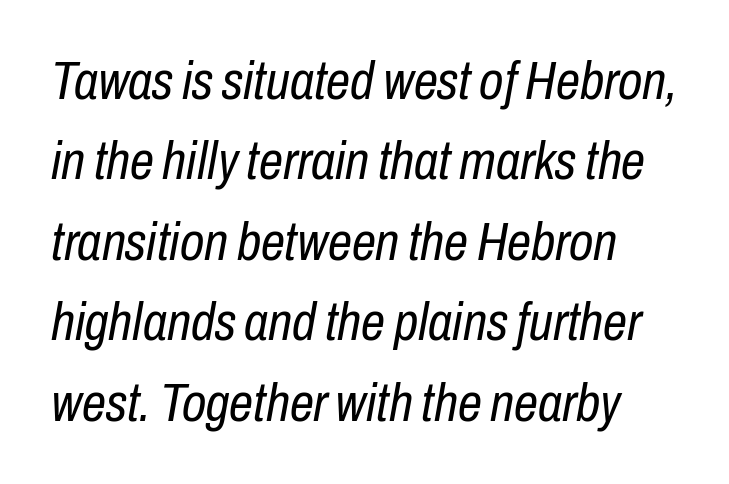
The image shows 54 px regular-weight, condensed type, italic (leaning right); set normal line spacing (1.49x), normal letter spacing, not underlined; low stroke contrast and a medium x-height.
